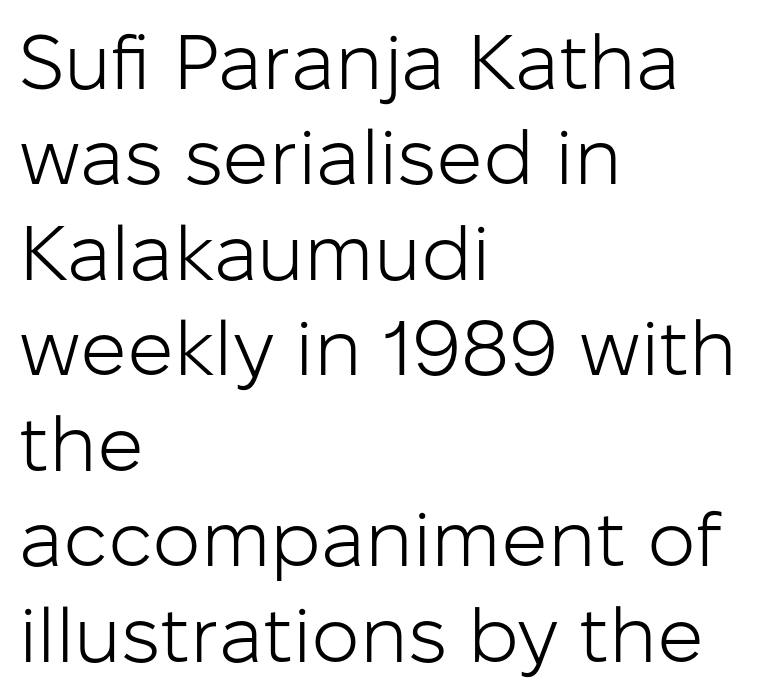
Q: Is the text bold? A: No.
Q: Is the text italic (slanted)? A: No, it is upright.
Q: Is the typeface a serif or a sans-serif typeface? A: Sans-serif.
Q: Is the text underlined? A: No.
Q: How is the paragraph aligned? A: Left-aligned.
Q: Is the spacing between letters normal or unusually wide? A: Normal.
Q: Width (condensed, normal, or wide)? A: Normal.
Q: Stroke contrast? A: Low.
Q: x-height? A: Medium.
Q: Monospaced? A: No.
